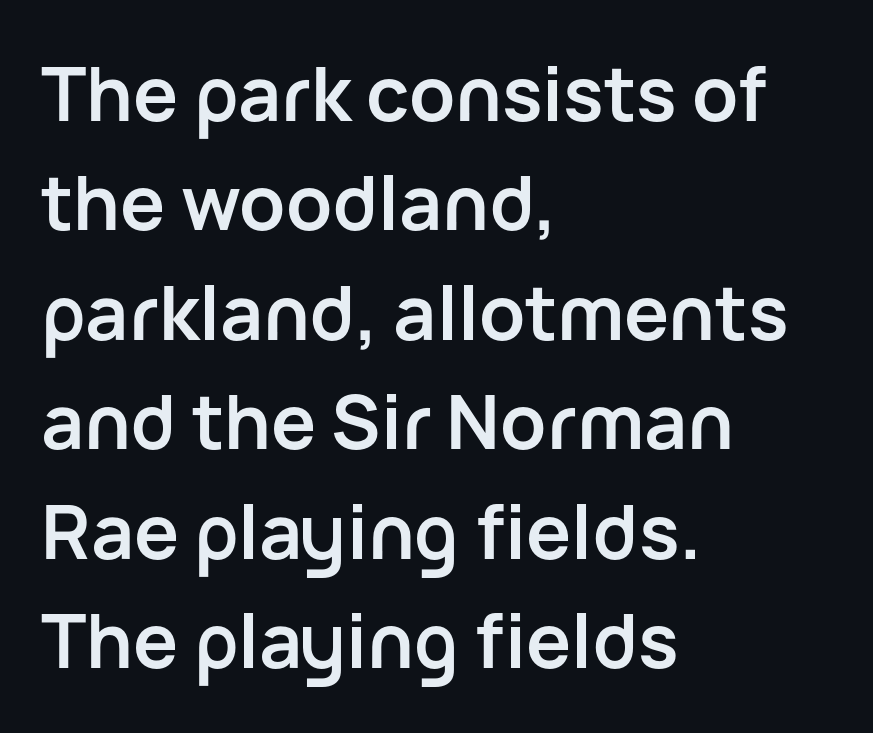
The image shows 75 px semibold sans-serif type, upright; set left-aligned, normal line spacing (1.46x), normal letter spacing, not underlined; low stroke contrast and a medium x-height.
